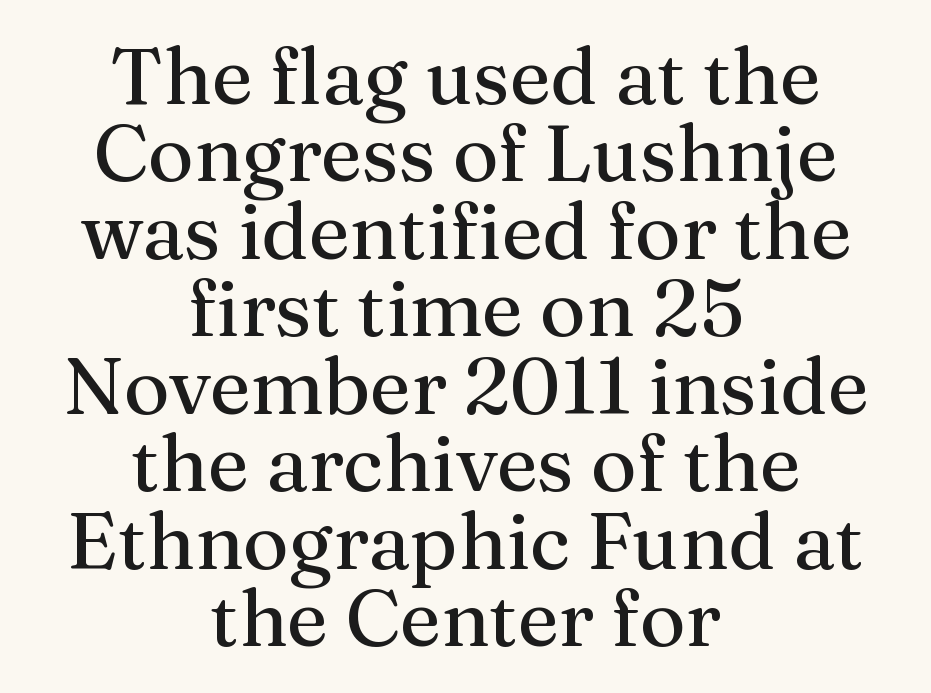
{"serif": "yes", "italic": "no", "bold": "no", "weight": "regular", "width": "normal", "stroke_contrast": "medium", "x_height": "medium", "monospaced": "no", "underline": "no", "align": "center", "line_spacing": "tight", "line_spacing_ratio": 0.98, "letter_spacing": "normal", "letter_spacing_em": 0.0, "glyph_px": 79}
